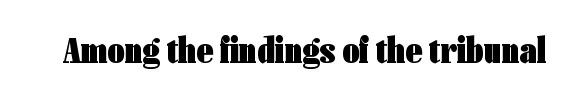
{"serif": "no", "italic": "no", "bold": "yes", "weight": "heavy", "width": "condensed", "stroke_contrast": "low", "x_height": "medium", "monospaced": "no", "underline": "no", "letter_spacing": "normal", "letter_spacing_em": 0.0, "glyph_px": 37}
